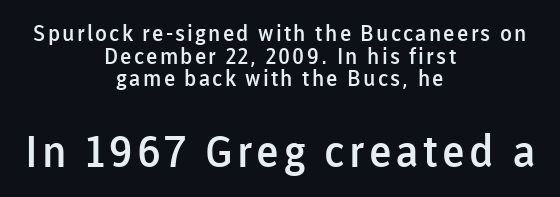
Are there feet on the stems? There aren't — it's a sans. Characters remain perfectly vertical along every line. Rule under the text: the space is simply empty. Notice how the passage keeps no hard edge, just a central spine. Successive baselines arrive quickly, one right under another. Typesetter's note — lower block bumped up in size, upper block left smaller.
